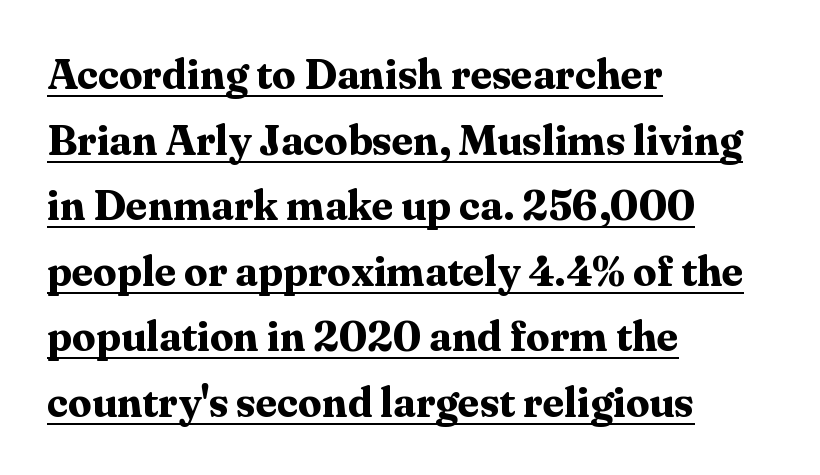
The image shows 42 px bold serif type, upright; set left-aligned, normal line spacing (1.56x), normal letter spacing, underlined; medium stroke contrast and a medium x-height.
